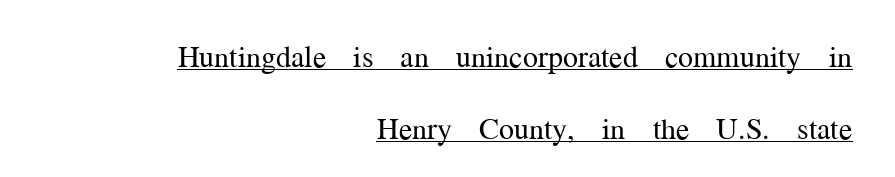
Q: Is the text bold? A: No.
Q: Is the text italic (slanted)? A: No, it is upright.
Q: Is the typeface a serif or a sans-serif typeface? A: Serif.
Q: Is the text underlined? A: Yes.
Q: How is the paragraph aligned? A: Right-aligned.
Q: Is the spacing between letters normal or unusually wide? A: Normal.
Q: Is the spacing between lines tight, normal or loose? A: Loose.
Q: Width (condensed, normal, or wide)? A: Normal.
Q: Stroke contrast? A: Medium.
Q: x-height? A: Medium.
Q: Monospaced? A: No.
